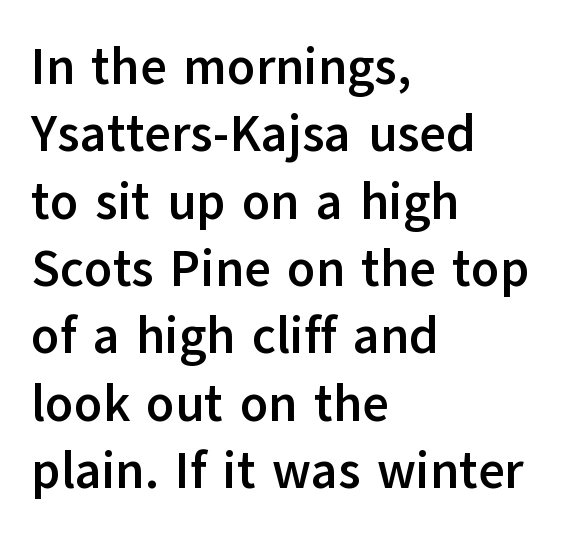
Leading: standard. A roman cut, with each character standing at attention. The typeface chosen for these lines omits serifs. The gaps between neighbouring characters are ordinary and unremarkable. The compositor pushed each line to the left boundary. A typesetter would call this proportional, since set widths differ per character.
